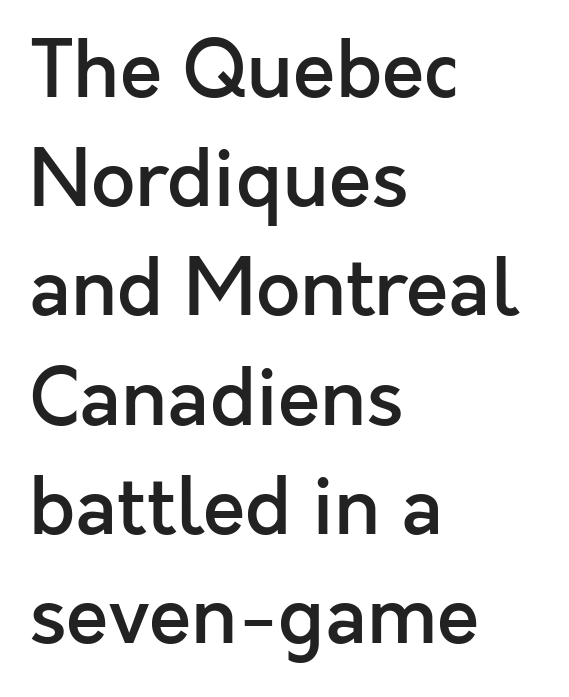
Q: Is the text bold? A: Semi-bold.
Q: Is the text italic (slanted)? A: No, it is upright.
Q: Is the typeface a serif or a sans-serif typeface? A: Sans-serif.
Q: Is the text underlined? A: No.
Q: How is the paragraph aligned? A: Left-aligned.
Q: Is the spacing between letters normal or unusually wide? A: Normal.
Q: Is the spacing between lines tight, normal or loose? A: Normal.
Q: Width (condensed, normal, or wide)? A: Normal.
Q: x-height? A: Medium.
Q: Monospaced? A: No.
